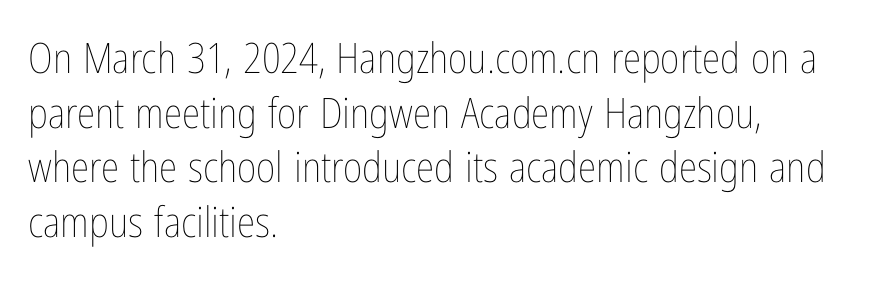
Q: Is the text bold? A: No.
Q: Is the text italic (slanted)? A: No, it is upright.
Q: Is the text underlined? A: No.
Q: How is the paragraph aligned? A: Left-aligned.
Q: Is the spacing between letters normal or unusually wide? A: Normal.
Q: Is the spacing between lines tight, normal or loose? A: Normal.
Q: Width (condensed, normal, or wide)? A: Condensed.
Q: Stroke contrast? A: Low.
Q: x-height? A: Medium.
Q: Monospaced? A: No.
